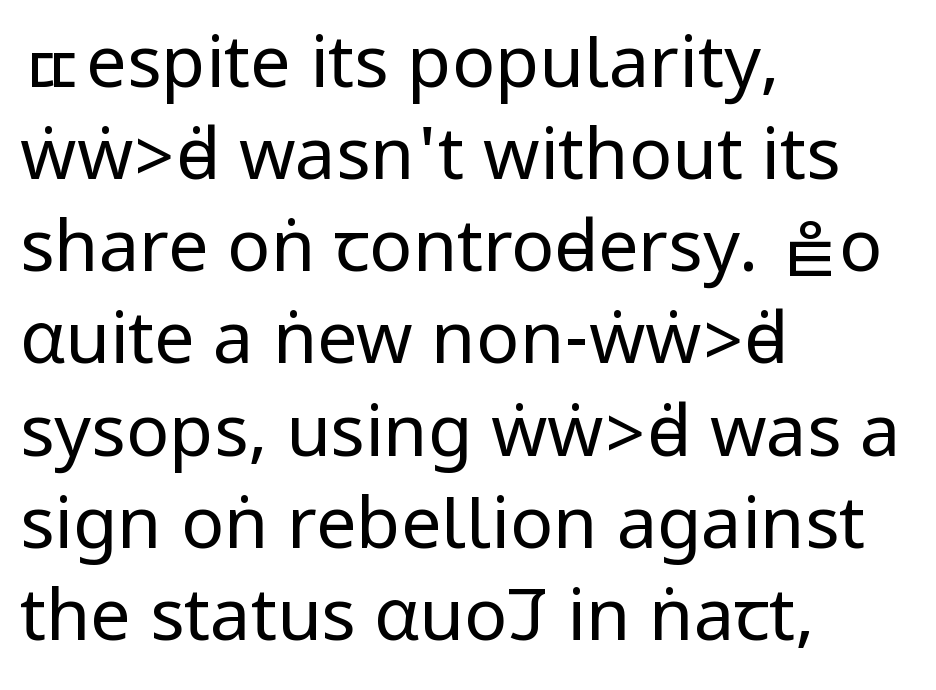
Q: Is the text bold? A: No.
Q: Is the text italic (slanted)? A: No, it is upright.
Q: Is the typeface a serif or a sans-serif typeface? A: Sans-serif.
Q: Is the text underlined? A: No.
Q: How is the paragraph aligned? A: Left-aligned.
Q: Is the spacing between letters normal or unusually wide? A: Normal.
Q: Is the spacing between lines tight, normal or loose? A: Normal.
Q: Width (condensed, normal, or wide)? A: Condensed.
Q: Stroke contrast? A: Low.
